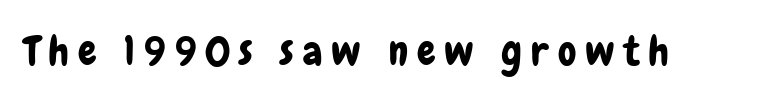
Q: Is the text italic (slanted)? A: No, it is upright.
Q: Is the typeface a serif or a sans-serif typeface? A: Sans-serif.
Q: Is the text underlined? A: No.
Q: Is the spacing between letters normal or unusually wide? A: Unusually wide.
Q: Width (condensed, normal, or wide)? A: Condensed.
Q: Stroke contrast? A: Low.
Q: x-height? A: Medium.
Q: Monospaced? A: No.
